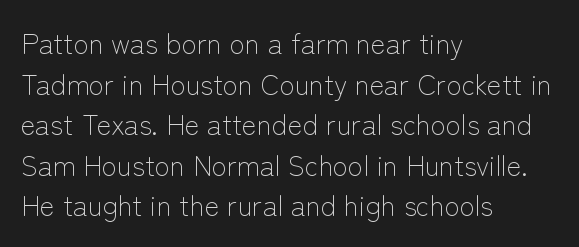
Bare-footed words on every line. You could not count columns in this text — the font is proportionally spaced. Which margin do the lines hug? The left one — the right edge is uneven. Ink coverage per letter is moderate at most.
